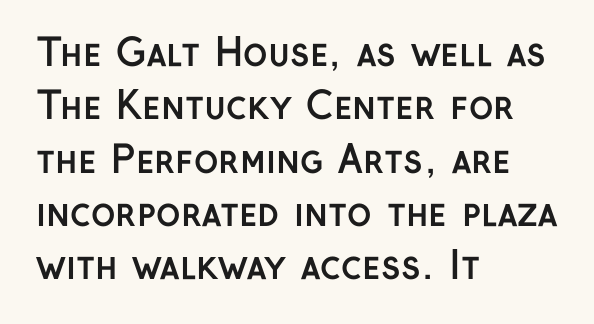
{"serif": "no", "italic": "no", "bold": "yes", "weight": "semibold", "width": "normal", "stroke_contrast": "low", "x_height": "medium", "monospaced": "no", "underline": "no", "align": "left", "line_spacing": "normal", "line_spacing_ratio": 1.44, "letter_spacing": "normal", "letter_spacing_em": 0.0, "glyph_px": 37}
